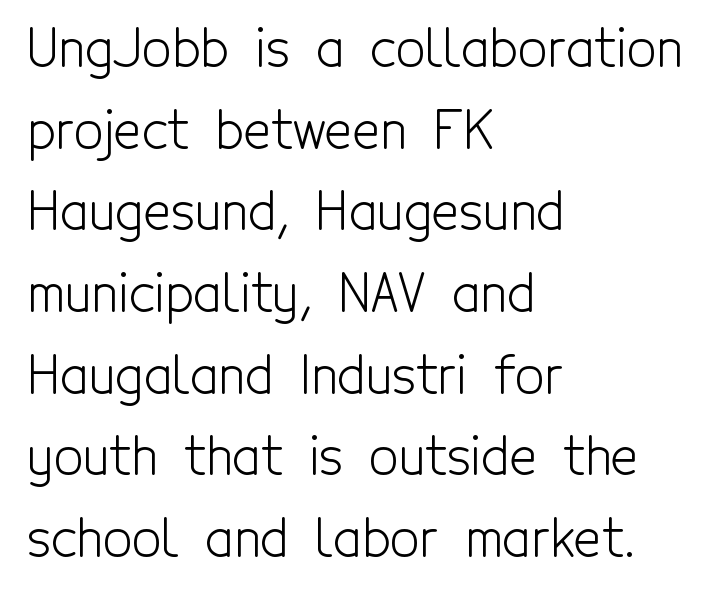
Teacher's note: observe the even left margin — that is flush-left alignment. Caption: face not bold, strokes unweighted. The font's upright variant was chosen for this text. Regarding leading, the lines here are spaced in the standard way. Spacing between characters is what you'd get straight out of the box. The gap between lines stays unmarked.
